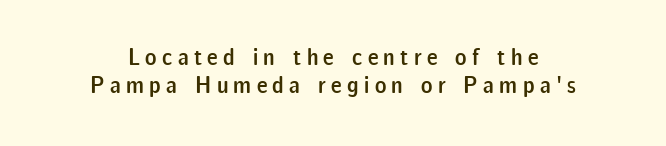
Descender tails drop into unmarked territory. Slightly chunky letters — semibold, I'd say, not full bold. It's the straight-up-and-down kind of type. The rendering inserts visible extra space after every character.
